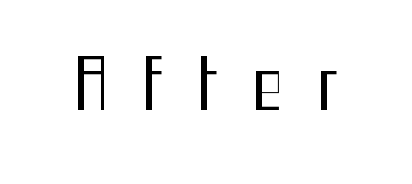
{"serif": "no", "italic": "no", "bold": "no", "weight": "regular", "width": "condensed", "stroke_contrast": "medium", "x_height": "medium", "monospaced": "no", "underline": "no", "letter_spacing": "wide", "letter_spacing_em": 0.47, "glyph_px": 69}
